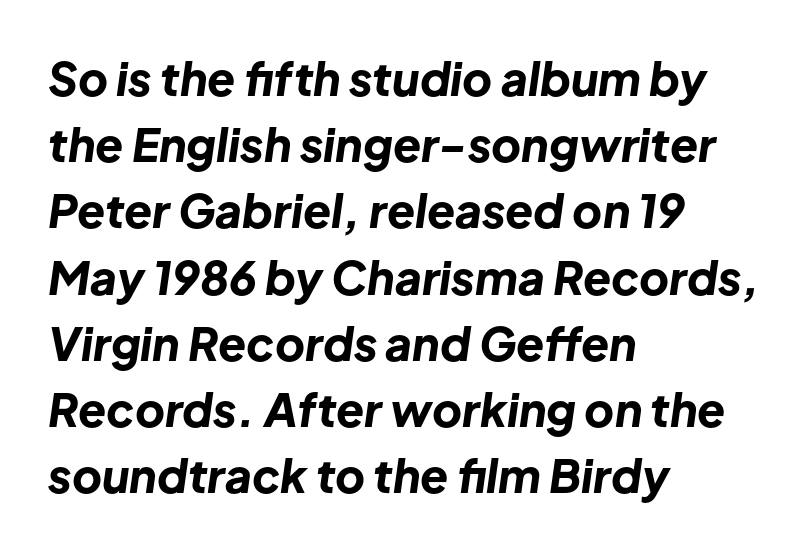
The image shows 46 px bold type, italic (leaning right); set left-aligned, normal line spacing (1.44x), normal letter spacing, not underlined; low stroke contrast and a medium x-height.
